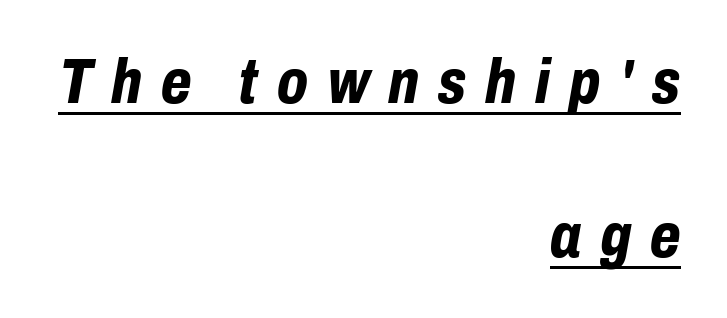
The image shows 63 px bold, condensed type, italic (leaning right); set right-aligned, loose line spacing (2.44x), unusually wide letter spacing (+0.3 em), underlined; low stroke contrast and a medium x-height.
